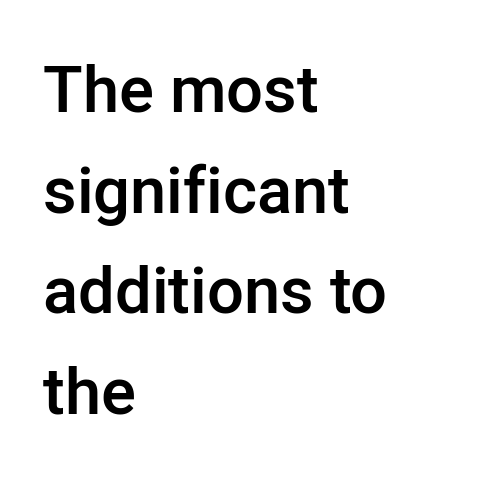
Students, note that the glyphs here touch the page at normal intervals. Horizontally, the lines are justified to the leading edge only. The glyphs are unaccompanied by any horizontal stroke below them. In terms of weight, the rendering is demibold, just under bold.
